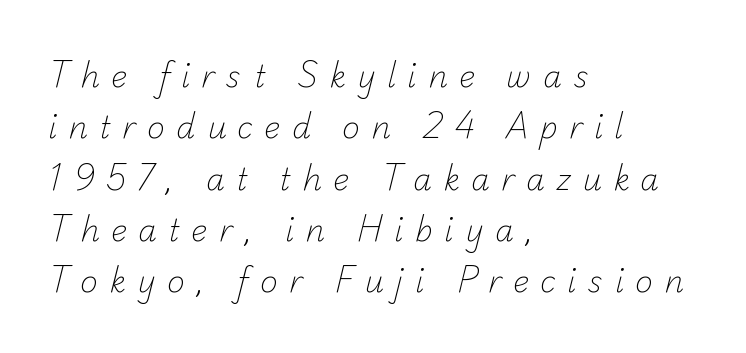
{"serif": "no", "bold": "no", "weight": "light", "width": "normal", "stroke_contrast": "low", "x_height": "small", "monospaced": "no", "underline": "no", "align": "left", "line_spacing_ratio": 1.71, "letter_spacing": "wide", "letter_spacing_em": 0.38, "glyph_px": 30}
